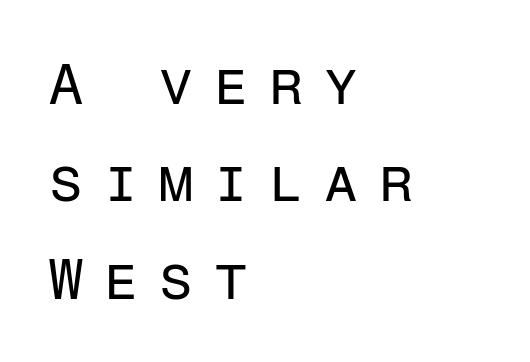
Q: Is the text bold? A: No.
Q: Is the text italic (slanted)? A: No, it is upright.
Q: Is the typeface a serif or a sans-serif typeface? A: Sans-serif.
Q: Is the text underlined? A: No.
Q: How is the paragraph aligned? A: Left-aligned.
Q: Is the spacing between letters normal or unusually wide? A: Unusually wide.
Q: Is the spacing between lines tight, normal or loose? A: Normal.
Q: Width (condensed, normal, or wide)? A: Normal.
Q: Stroke contrast? A: Low.
Q: x-height? A: Medium.
Q: Monospaced? A: Yes.
